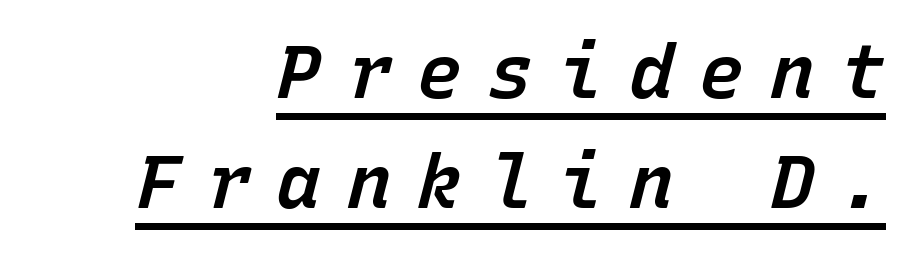
{"italic": "yes", "lean": "right", "slant_degrees": 15, "bold": "semi", "weight": "semibold", "width": "normal", "stroke_contrast": "low", "x_height": "medium", "monospaced": "yes", "underline": "yes", "align": "right", "line_spacing": "normal", "line_spacing_ratio": 1.47, "letter_spacing": "wide", "letter_spacing_em": 0.34, "glyph_px": 75}
